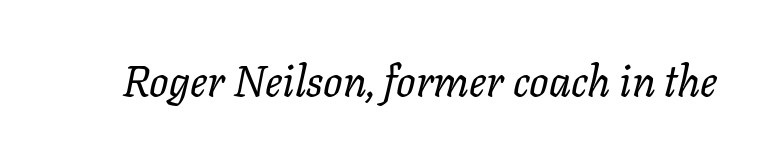
Q: Is the text bold? A: No.
Q: Is the text italic (slanted)? A: Yes, it leans right by about 11 degrees.
Q: Is the text underlined? A: No.
Q: Is the spacing between letters normal or unusually wide? A: Normal.
Q: Width (condensed, normal, or wide)? A: Normal.
Q: Stroke contrast? A: Low.
Q: x-height? A: Medium.
Q: Monospaced? A: No.
